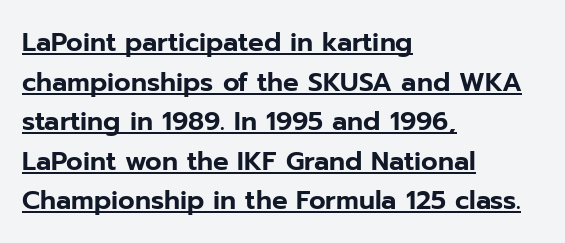
{"italic": "no", "underline": "yes", "align": "left", "line_spacing": "normal", "line_spacing_ratio": 1.52, "letter_spacing": "normal", "letter_spacing_em": 0.0, "glyph_px": 26}
